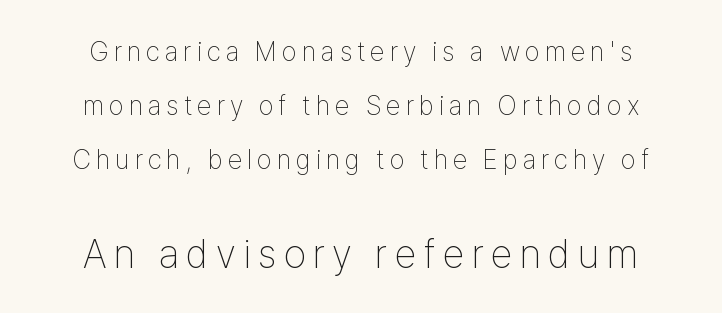
This is sans-serif lettering, the kind often seen on screens and signage. The face used here is proportionally spaced, like ordinary book or web type. The emphasis by scale lands on block number two, below. Does the lettering tilt? It doesn't — this is upright.
